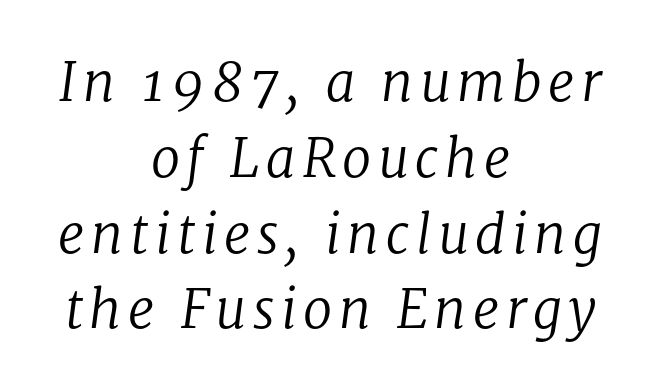
The image shows 53 px regular-weight serif type, italic (leaning right); set centered, normal line spacing (1.43x), not underlined; low stroke contrast and a medium x-height.
